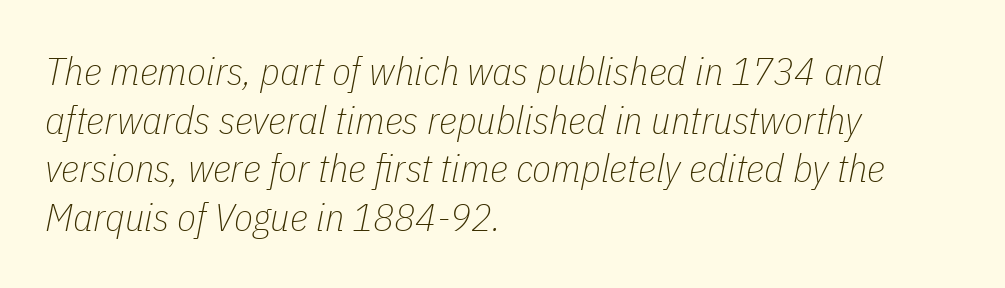
{"italic": "yes", "lean": "right", "slant_degrees": 11, "bold": "no", "weight": "thin", "width": "condensed", "stroke_contrast": "low", "x_height": "medium", "monospaced": "no", "underline": "no", "align": "left", "line_spacing": "normal", "line_spacing_ratio": 1.25, "letter_spacing": "normal", "letter_spacing_em": 0.0, "glyph_px": 39}
